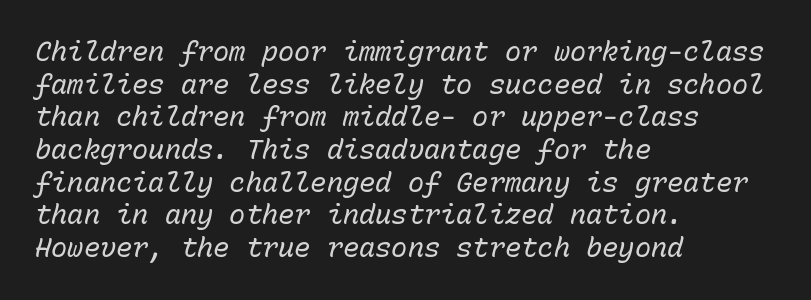
The image shows 27 px text type, italic (leaning right); set left-aligned, line spacing 1.21x, normal letter spacing, not underlined.
